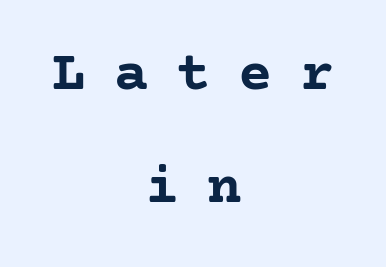
The image shows 57 px semibold serif type, upright; set centered, loose line spacing (1.99x), unusually wide letter spacing (+0.49 em), not underlined; low stroke contrast and a medium x-height.
